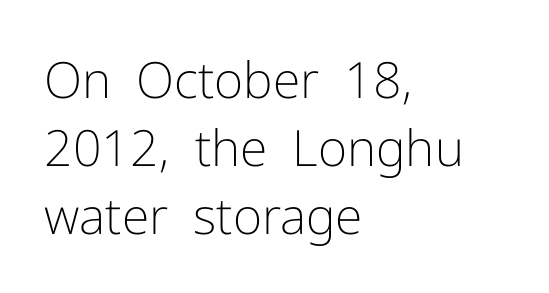
{"serif": "no", "italic": "no", "bold": "no", "weight": "light", "width": "normal", "stroke_contrast": "low", "x_height": "medium", "monospaced": "no", "underline": "no", "align": "left", "line_spacing": "normal", "line_spacing_ratio": 1.36, "letter_spacing": "normal", "letter_spacing_em": 0.0, "glyph_px": 50}
